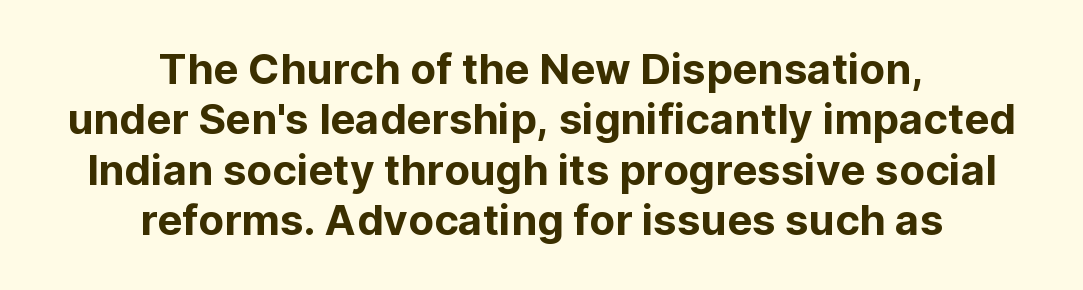
The image shows 42 px sans-serif type, upright; set centered, line spacing 1.2x, normal letter spacing, not underlined; low stroke contrast and a medium x-height.
